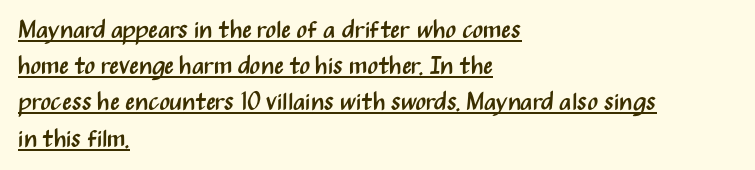
Q: Is the text bold? A: No.
Q: Is the text italic (slanted)? A: No, it is upright.
Q: Is the text underlined? A: Yes.
Q: How is the paragraph aligned? A: Left-aligned.
Q: Is the spacing between letters normal or unusually wide? A: Normal.
Q: Is the spacing between lines tight, normal or loose? A: Normal.
